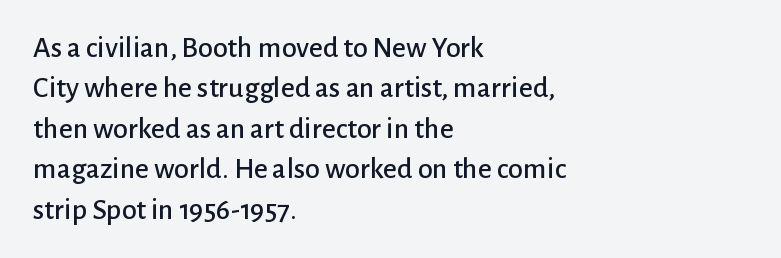
The image shows 30 px sans-serif type, upright; set left-aligned, normal line spacing (1.35x), normal letter spacing, not underlined; low stroke contrast and a medium x-height.
